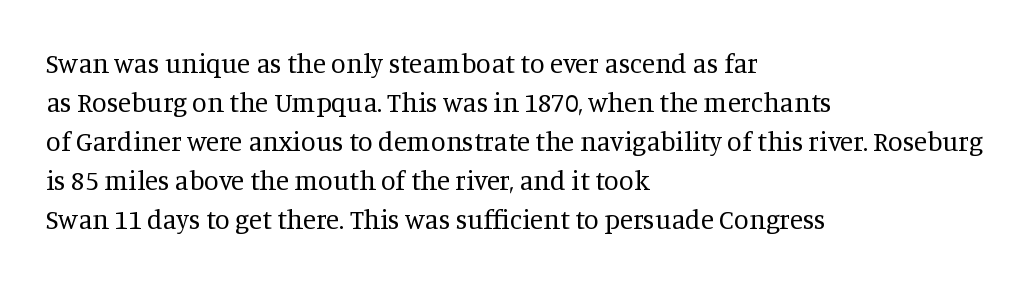
Nothing heavy about these letters — not bold at all. The block of text has a typical density, with ordinary space between rows. Posture: straight, roman, zero tilt. Quick note: underline off. The letterforms sit shoulder to shoulder at normal distance.
